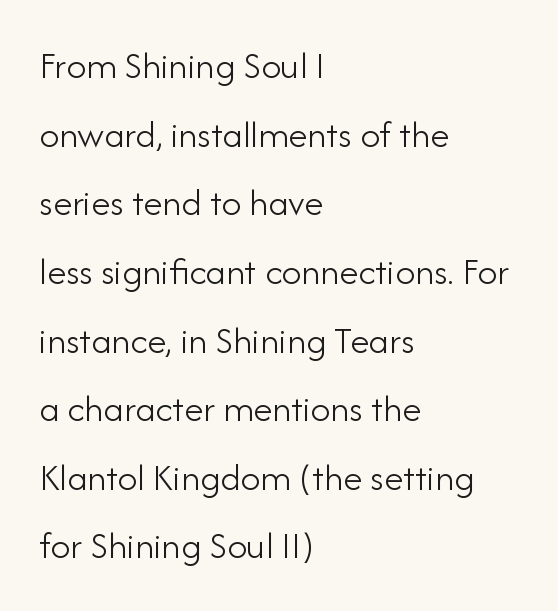
The font sits on the lighter half of the weight spectrum, regular included. The rendering keeps characters at their native spacing. Alignment: flush left. Letterform terminals end flat and unadorned throughout the passage. Proportional: the letters do not fall into vertical columns. The axis of the letterforms is exactly vertical.
